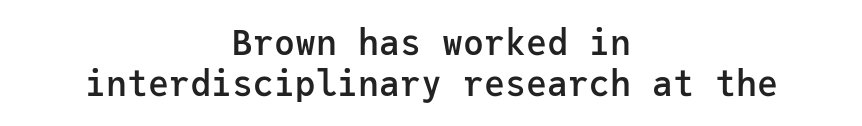
Q: Is the text bold? A: Semi-bold.
Q: Is the text italic (slanted)? A: No, it is upright.
Q: Is the typeface a serif or a sans-serif typeface? A: Sans-serif.
Q: Is the text underlined? A: No.
Q: How is the paragraph aligned? A: Centered.
Q: Is the spacing between letters normal or unusually wide? A: Normal.
Q: Width (condensed, normal, or wide)? A: Normal.
Q: Stroke contrast? A: Low.
Q: x-height? A: Medium.
Q: Monospaced? A: Yes.
